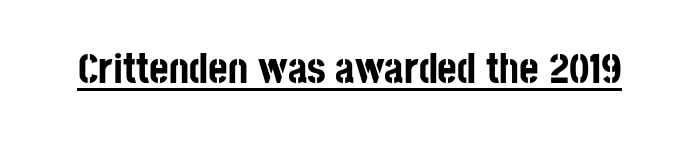
The face used here is proportionally spaced, like ordinary book or web type. The typesetting leans heavy: a genuine bold. Characters remain perfectly vertical along every line. Like a heading marked for emphasis, these lines bear an underscore.
